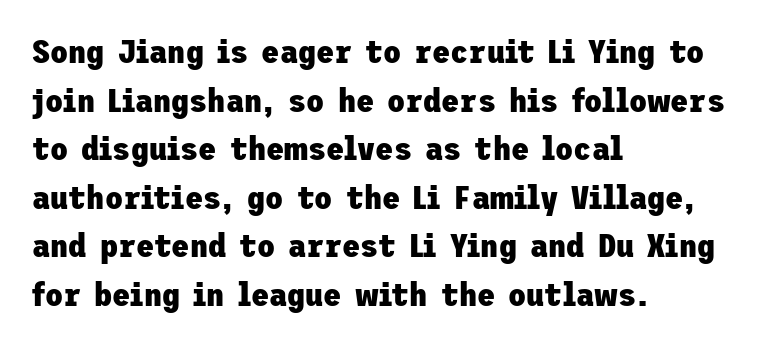
Q: Is the text bold? A: Yes.
Q: Is the text italic (slanted)? A: No, it is upright.
Q: Is the typeface a serif or a sans-serif typeface? A: Sans-serif.
Q: Is the text underlined? A: No.
Q: How is the paragraph aligned? A: Left-aligned.
Q: Is the spacing between letters normal or unusually wide? A: Normal.
Q: Is the spacing between lines tight, normal or loose? A: Normal.
Q: Width (condensed, normal, or wide)? A: Normal.
Q: Stroke contrast? A: Low.
Q: x-height? A: Medium.
